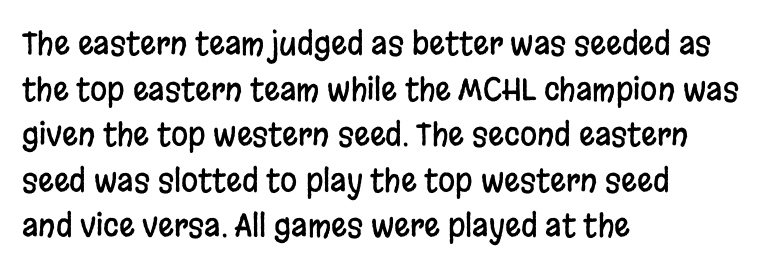
{"serif": "no", "italic": "no", "width": "condensed", "stroke_contrast": "low", "x_height": "large", "monospaced": "no", "underline": "no", "align": "left", "line_spacing": "normal", "line_spacing_ratio": 1.47, "letter_spacing": "normal", "letter_spacing_em": 0.0, "glyph_px": 31}
